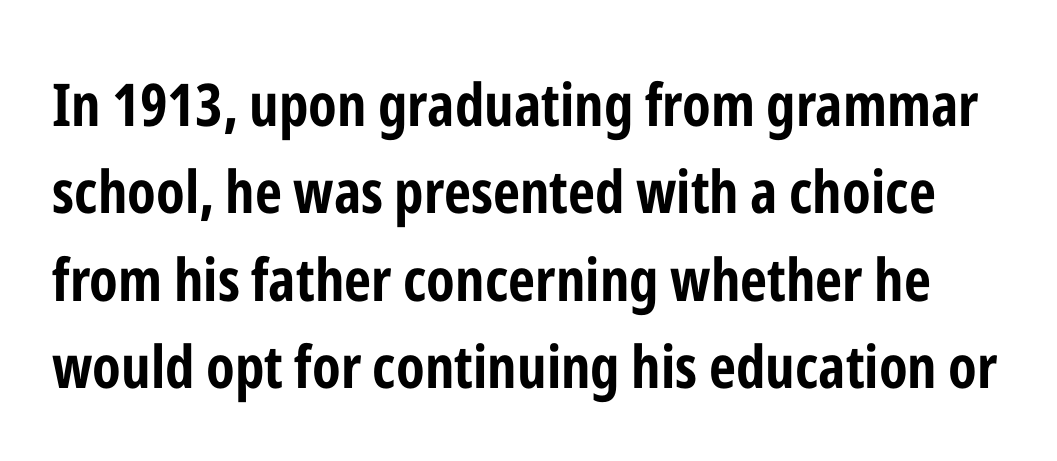
Q: Is the text bold? A: Yes.
Q: Is the text italic (slanted)? A: No, it is upright.
Q: Is the typeface a serif or a sans-serif typeface? A: Sans-serif.
Q: Is the text underlined? A: No.
Q: Is the spacing between letters normal or unusually wide? A: Normal.
Q: Is the spacing between lines tight, normal or loose? A: Normal.
Q: Width (condensed, normal, or wide)? A: Condensed.
Q: Stroke contrast? A: Low.
Q: x-height? A: Medium.
Q: Monospaced? A: No.
